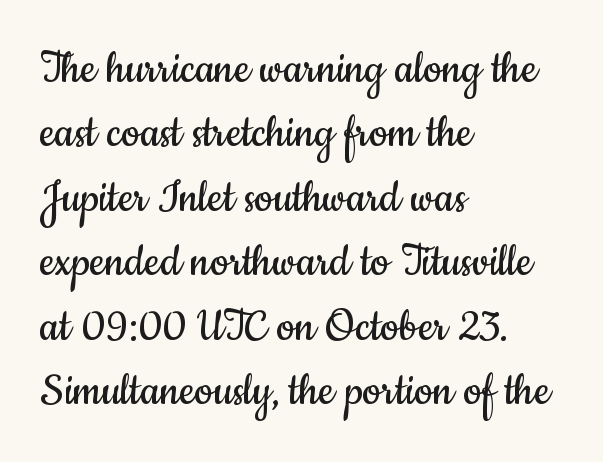
{"serif": "no", "bold": "no", "weight": "regular", "width": "condensed", "stroke_contrast": "low", "x_height": "small", "monospaced": "no", "underline": "no", "align": "left", "line_spacing_ratio": 1.24, "letter_spacing": "normal", "letter_spacing_em": 0.0, "glyph_px": 52}
